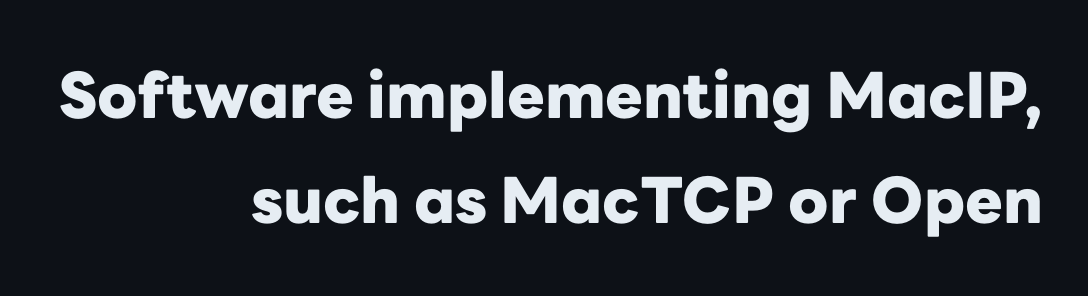
{"serif": "no", "italic": "no", "bold": "yes", "weight": "heavy", "width": "normal", "stroke_contrast": "low", "x_height": "medium", "monospaced": "no", "underline": "no", "align": "right", "line_spacing": "normal", "line_spacing_ratio": 1.66, "letter_spacing": "normal", "letter_spacing_em": 0.0, "glyph_px": 63}
